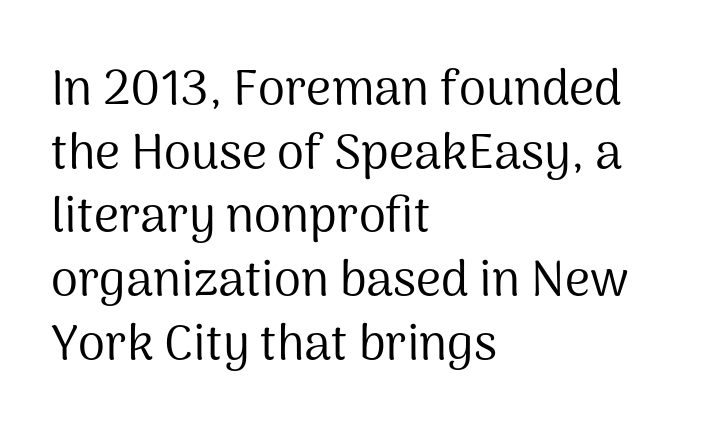
Q: Is the text bold? A: No.
Q: Is the text italic (slanted)? A: No, it is upright.
Q: Is the typeface a serif or a sans-serif typeface? A: Sans-serif.
Q: Is the text underlined? A: No.
Q: How is the paragraph aligned? A: Left-aligned.
Q: Is the spacing between letters normal or unusually wide? A: Normal.
Q: Is the spacing between lines tight, normal or loose? A: Normal.
Q: Width (condensed, normal, or wide)? A: Normal.
Q: Stroke contrast? A: Medium.
Q: x-height? A: Medium.
Q: Monospaced? A: No.
